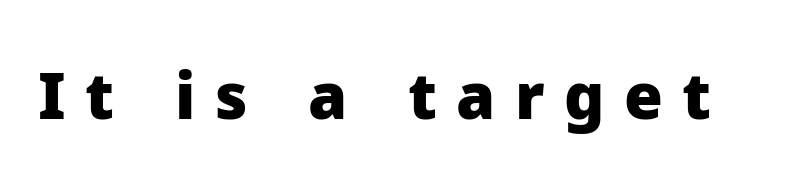
Q: Is the text bold? A: Yes.
Q: Is the text italic (slanted)? A: No, it is upright.
Q: Is the typeface a serif or a sans-serif typeface? A: Sans-serif.
Q: Is the text underlined? A: No.
Q: Is the spacing between letters normal or unusually wide? A: Unusually wide.
Q: Width (condensed, normal, or wide)? A: Normal.
Q: Stroke contrast? A: Low.
Q: x-height? A: Medium.
Q: Monospaced? A: No.
